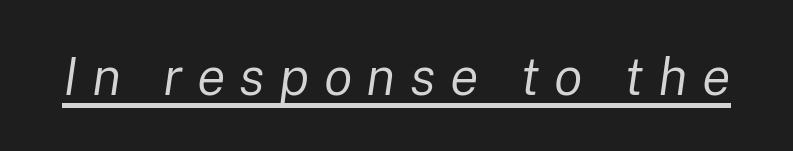
Q: Is the text bold? A: No.
Q: Is the text italic (slanted)? A: Yes, it leans right by about 8 degrees.
Q: Is the text underlined? A: Yes.
Q: Is the spacing between letters normal or unusually wide? A: Unusually wide.
Q: Width (condensed, normal, or wide)? A: Normal.
Q: Stroke contrast? A: Low.
Q: x-height? A: Medium.
Q: Monospaced? A: No.
